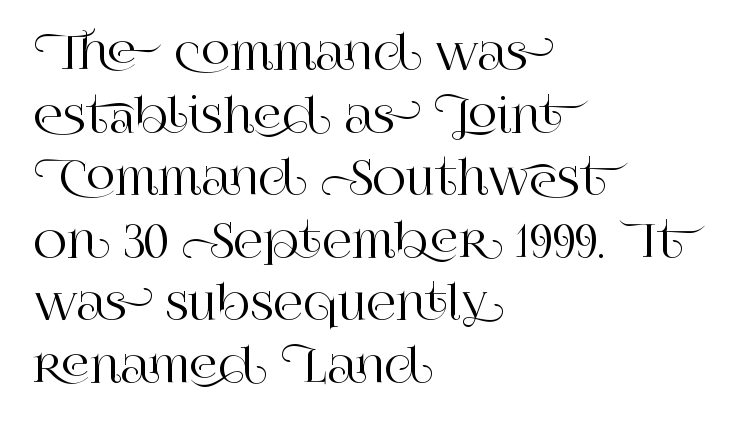
The image shows 46 px serif type, upright; set left-aligned, normal line spacing (1.36x), normal letter spacing, not underlined; high stroke contrast and a large x-height.
